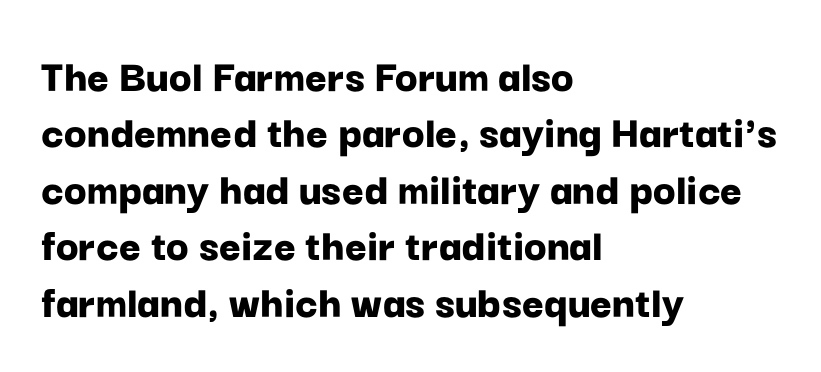
Think of a printed novel: that variable character pitch is what you see here. Characters follow at the spacing the type designer built in. Underline: absent. Weight: bold.
